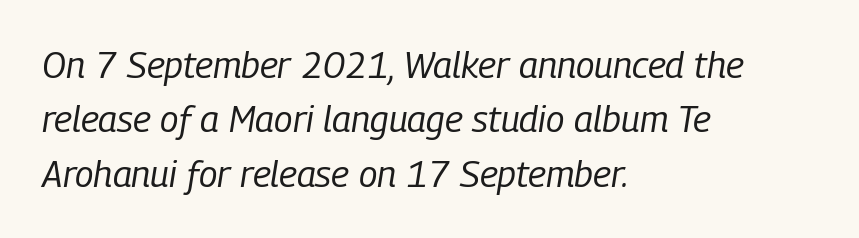
{"italic": "yes", "lean": "right", "slant_degrees": 9, "bold": "no", "weight": "regular", "width": "condensed", "stroke_contrast": "low", "x_height": "medium", "monospaced": "no", "underline": "no", "align": "left", "line_spacing": "normal", "line_spacing_ratio": 1.47, "letter_spacing": "normal", "letter_spacing_em": 0.0, "glyph_px": 37}
